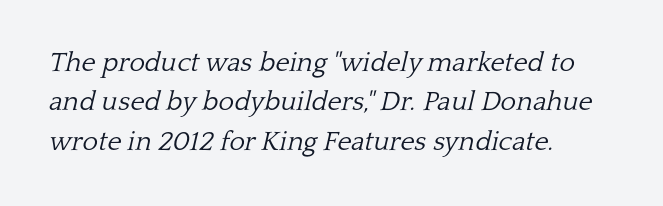
The letters look calm and open, with moderate or lighter stems. Typeset ragged right — the left edge is the straight one. Leading: standard. Compared with ordinary roman type, these characters are visibly tilted.
